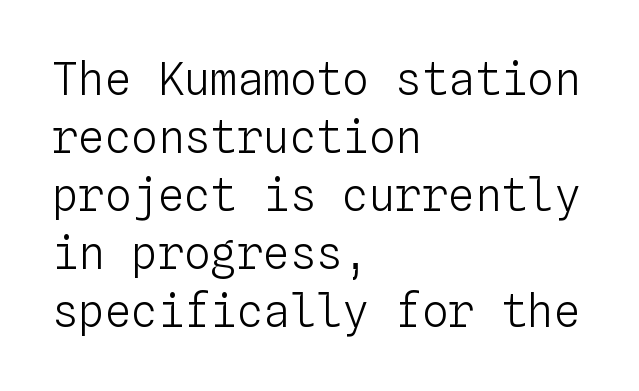
The image shows 44 px light type, upright, monospaced; set left-aligned, normal line spacing (1.32x), normal letter spacing, not underlined; low stroke contrast and a medium x-height.
